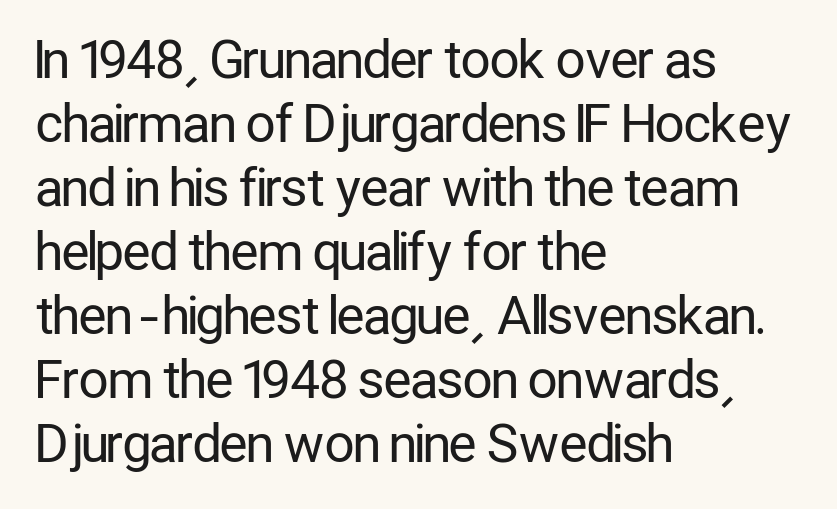
The image shows 52 px regular-weight, condensed sans-serif type, upright; set left-aligned, line spacing 1.23x, normal letter spacing, not underlined; low stroke contrast and a medium x-height.
